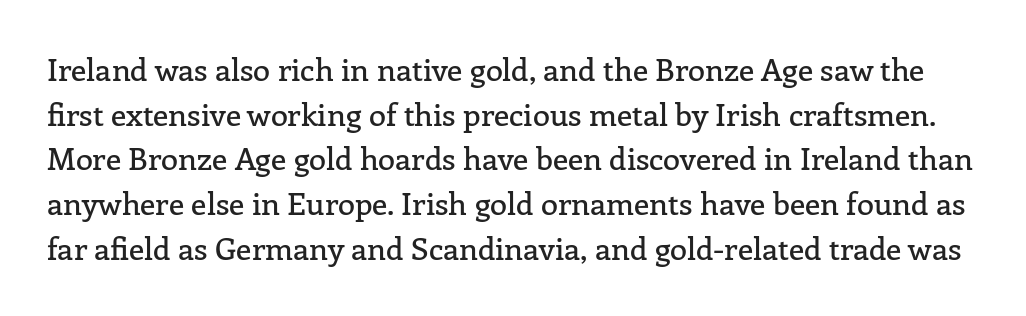
A roman cut, with each character standing at attention. Stroke terminals: seriffed. A typesetter would call this proportional, since set widths differ per character. Lines of text with bare space underneath. Line spacing here is normal. The horizontal fit of the characters is conventional and even.
